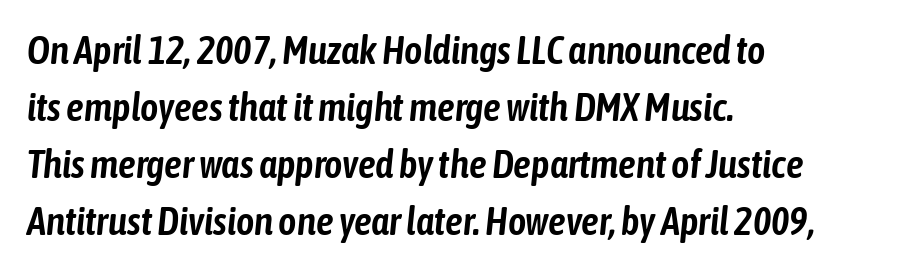
Line starts are locked; line ends wander. Note the varied advance widths — an 'i' is clearly narrower than an 'm'. Notice how the stems are inclined rather than vertical — that's the hallmark of italics. Quick note: underline off. A typesetter would call this leading conventional body-copy spacing. Between one letter and the next there's only the usual sliver of space.
